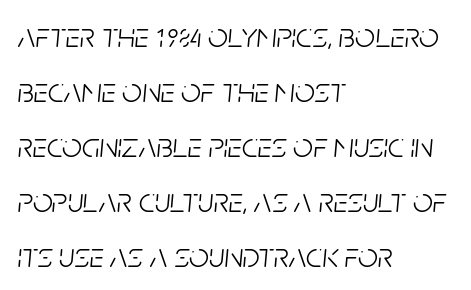
Q: Is the text bold? A: No.
Q: Is the text italic (slanted)? A: Yes, it leans right by about 5 degrees.
Q: Is the text underlined? A: No.
Q: How is the paragraph aligned? A: Left-aligned.
Q: Is the spacing between letters normal or unusually wide? A: Normal.
Q: Is the spacing between lines tight, normal or loose? A: Normal.
Q: Width (condensed, normal, or wide)? A: Condensed.
Q: Stroke contrast? A: Low.
Q: x-height? A: Large.
Q: Monospaced? A: No.
